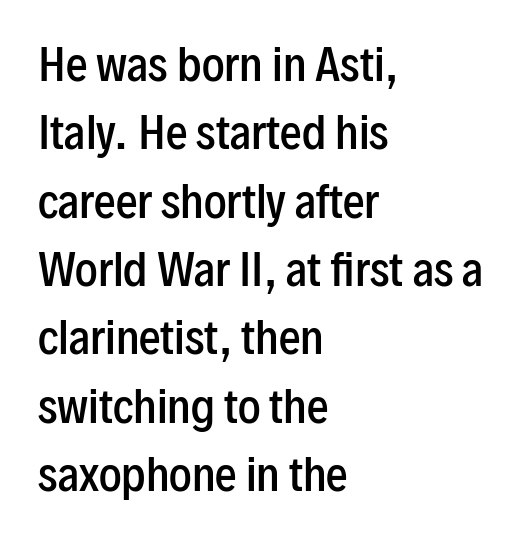
The image shows 43 px semibold, condensed sans-serif type, upright; set left-aligned, normal line spacing (1.59x), normal letter spacing, not underlined; low stroke contrast and a medium x-height.
